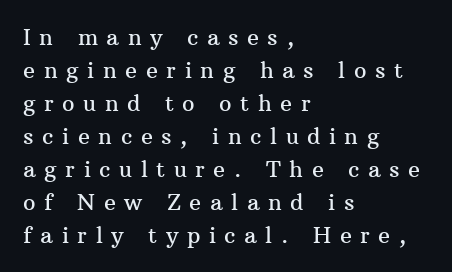
It's the straight-up-and-down kind of type. Between one letter and the next there's a generous, obvious gap. Interline gaps are of average width in this sample. Quick note: underline off.
